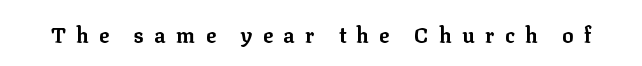
{"italic": "no", "bold": "yes", "underline": "no", "letter_spacing": "wide", "letter_spacing_em": 0.49, "glyph_px": 21}
